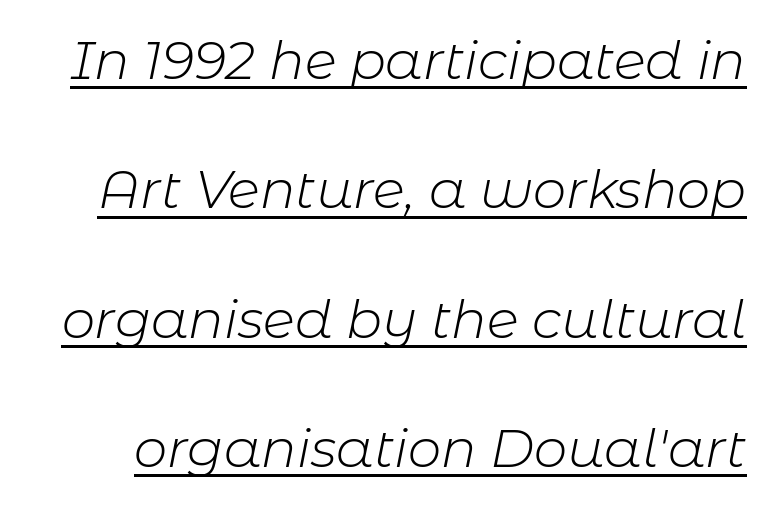
Q: Is the text bold? A: No.
Q: Is the text italic (slanted)? A: Yes, it leans right by about 11 degrees.
Q: Is the text underlined? A: Yes.
Q: Is the spacing between letters normal or unusually wide? A: Normal.
Q: Is the spacing between lines tight, normal or loose? A: Loose.
Q: Width (condensed, normal, or wide)? A: Normal.
Q: Stroke contrast? A: Low.
Q: x-height? A: Medium.
Q: Monospaced? A: No.
